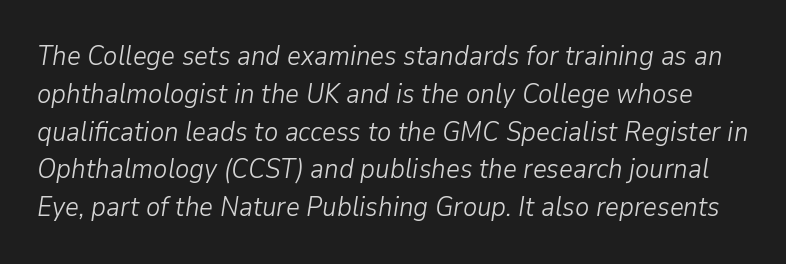
Check under the words: just untouched page. Weight: not bold — regular or lighter. Rendered with sloped, italic letterforms. Short note: letters normally spaced.
